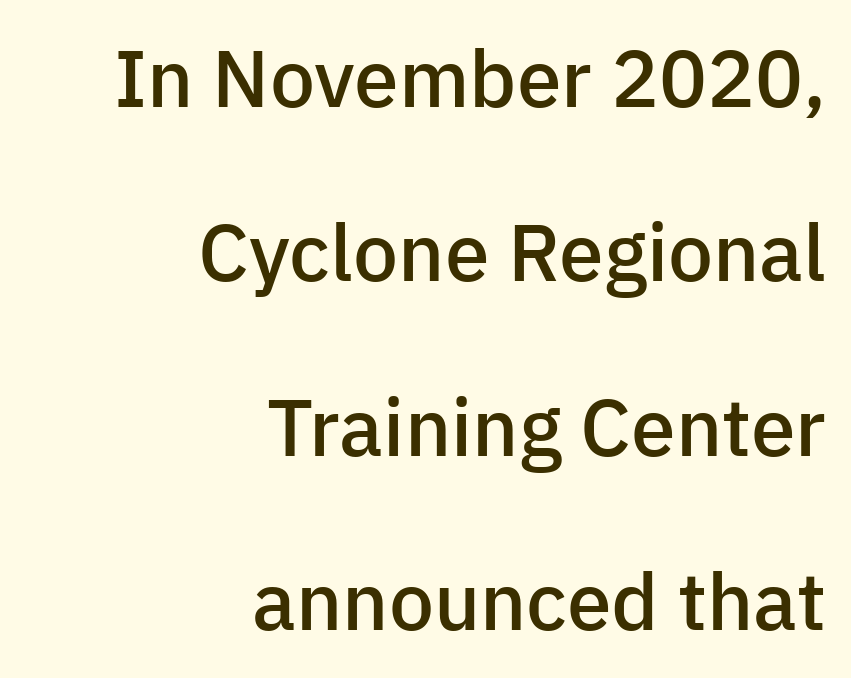
{"serif": "no", "italic": "no", "bold": "semi", "weight": "semibold", "width": "normal", "stroke_contrast": "low", "x_height": "medium", "monospaced": "no", "underline": "no", "align": "right", "line_spacing": "loose", "line_spacing_ratio": 2.18, "letter_spacing": "normal", "letter_spacing_em": 0.0, "glyph_px": 80}
